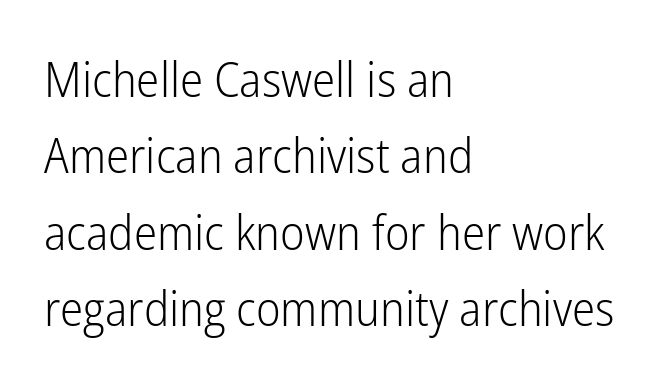
The image shows 49 px light, condensed sans-serif type, upright; set left-aligned, normal line spacing (1.56x), normal letter spacing, not underlined; low stroke contrast and a medium x-height.
